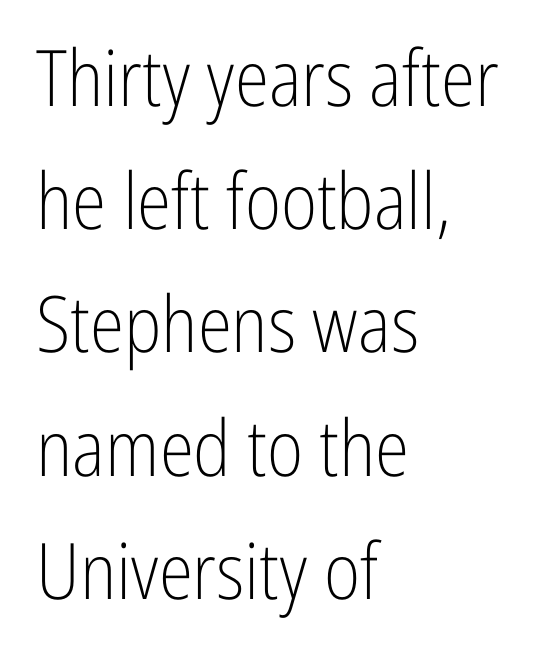
Does the leading feel generous? No, just average. Honestly, the letter spacing is just normal — you wouldn't notice it. The type family on display is of the sans-serif kind. You could not count columns in this text — the font is proportionally spaced. The characters are drawn with everyday or finer stroke widths. The paragraph shown leans on its left margin.
